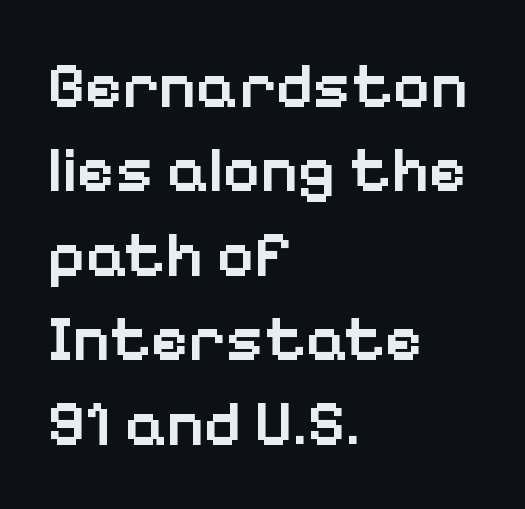
Q: Is the text bold? A: Semi-bold.
Q: Is the text italic (slanted)? A: No, it is upright.
Q: Is the typeface a serif or a sans-serif typeface? A: Sans-serif.
Q: Is the text underlined? A: No.
Q: How is the paragraph aligned? A: Left-aligned.
Q: Is the spacing between letters normal or unusually wide? A: Normal.
Q: Is the spacing between lines tight, normal or loose? A: Normal.
Q: Width (condensed, normal, or wide)? A: Normal.
Q: Stroke contrast? A: Low.
Q: x-height? A: Medium.
Q: Monospaced? A: No.
